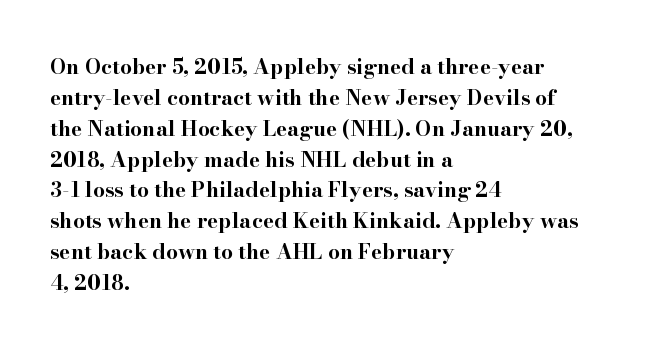
Q: Is the text bold? A: Yes.
Q: Is the text italic (slanted)? A: No, it is upright.
Q: Is the text underlined? A: No.
Q: How is the paragraph aligned? A: Left-aligned.
Q: Is the spacing between letters normal or unusually wide? A: Normal.
Q: Is the spacing between lines tight, normal or loose? A: Normal.
